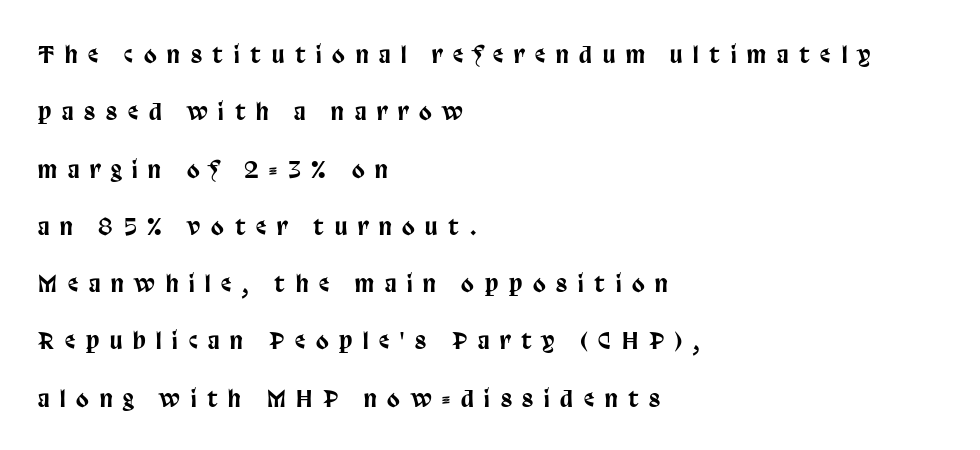
Does the lettering tilt? It doesn't — this is upright. Each new line begins a long way beneath the previous one. Underlining? Definitely not there. Typeset ragged right — the left edge is the straight one.
